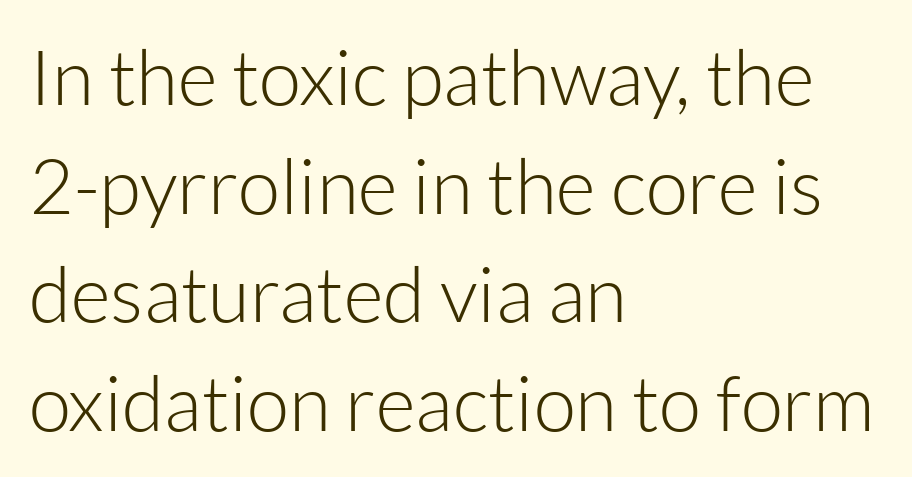
The image shows 77 px light sans-serif type, upright; set left-aligned, normal line spacing (1.41x), normal letter spacing, not underlined; low stroke contrast and a medium x-height.
